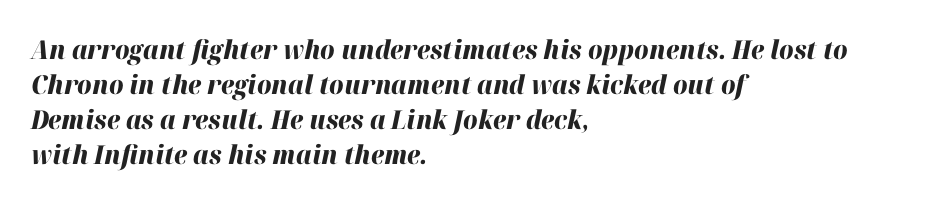
The image shows 26 px bold type, italic (leaning right); set left-aligned, normal line spacing (1.35x), normal letter spacing, not underlined.
